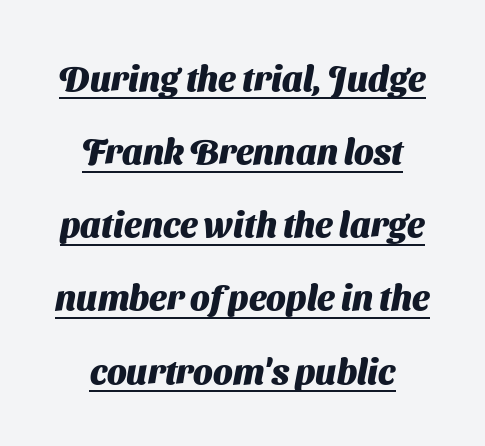
{"serif": "no", "bold": "yes", "weight": "heavy", "width": "normal", "stroke_contrast": "medium", "x_height": "medium", "monospaced": "no", "underline": "yes", "line_spacing": "loose", "line_spacing_ratio": 2.09, "letter_spacing": "normal", "letter_spacing_em": 0.0, "glyph_px": 35}
